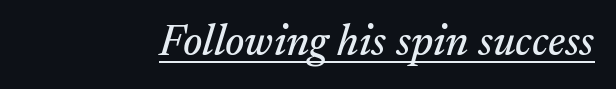
The image shows 44 px serif type, italic (leaning right); set normal letter spacing, underlined; medium stroke contrast and a small x-height.
